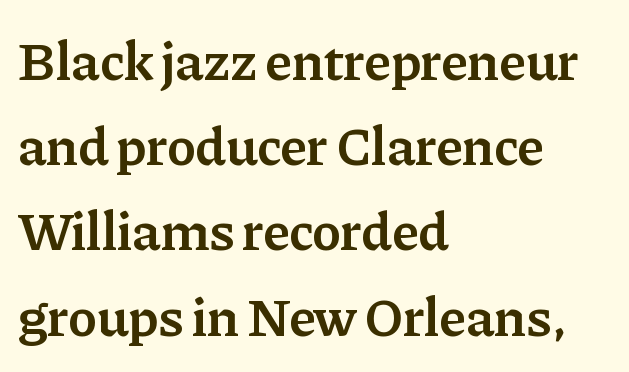
The image shows 55 px semibold serif type, upright; set left-aligned, normal line spacing (1.55x), normal letter spacing, not underlined; low stroke contrast and a medium x-height.
